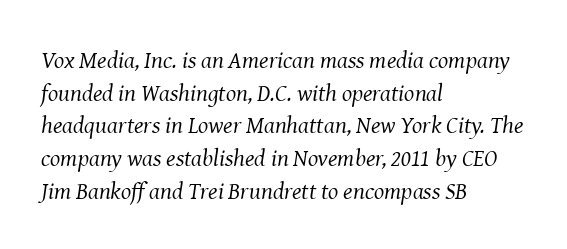
{"italic": "yes", "lean": "right", "slant_degrees": 8, "bold": "no", "underline": "no", "align": "left", "line_spacing": "normal", "line_spacing_ratio": 1.36, "letter_spacing": "normal", "letter_spacing_em": 0.0, "glyph_px": 24}
